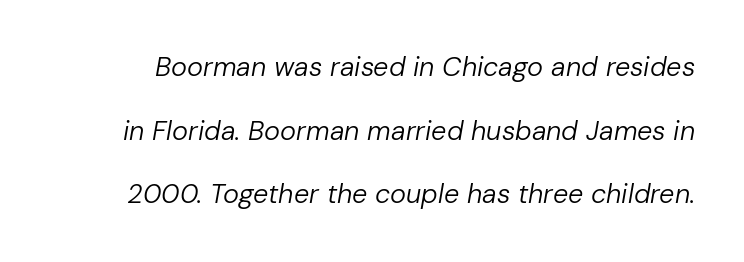
{"italic": "yes", "lean": "right", "slant_degrees": 10, "bold": "no", "underline": "no", "line_spacing": "loose", "line_spacing_ratio": 2.36, "letter_spacing": "normal", "letter_spacing_em": 0.0, "glyph_px": 27}
